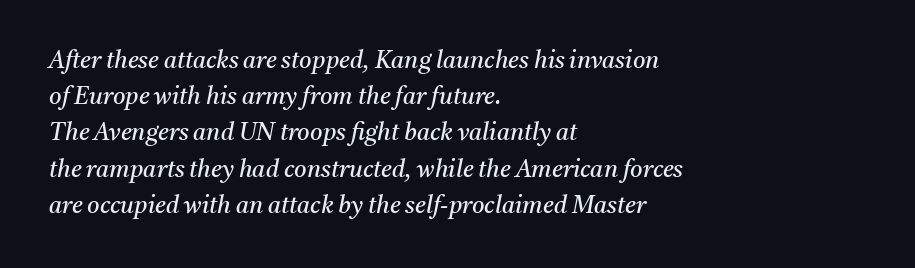
{"italic": "yes", "lean": "right", "slant_degrees": 11, "bold": "no", "underline": "no", "align": "left", "line_spacing": "normal", "line_spacing_ratio": 1.51, "letter_spacing": "normal", "letter_spacing_em": 0.0, "glyph_px": 24}
